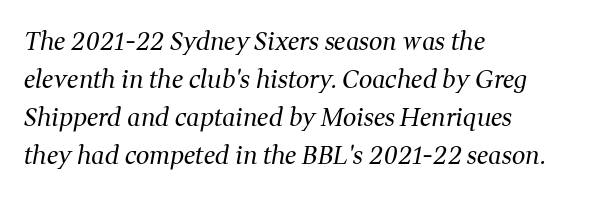
Q: Is the text bold? A: No.
Q: Is the text italic (slanted)? A: Yes, it leans right by about 11 degrees.
Q: Is the text underlined? A: No.
Q: How is the paragraph aligned? A: Left-aligned.
Q: Is the spacing between letters normal or unusually wide? A: Normal.
Q: Is the spacing between lines tight, normal or loose? A: Normal.
